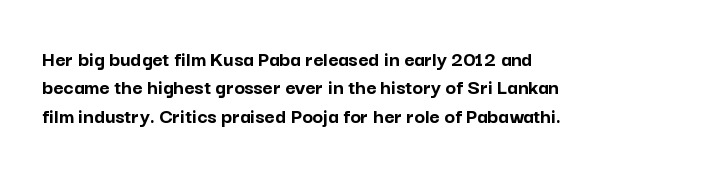
This is the regular roman posture of the typeface. The lines in this sample share a left origin and differ only in where they stop. Standard letterfit; no display-style spreading of the glyphs. Heavy-handed strokes throughout: this text is bold. The space directly below the letters is spotless.
